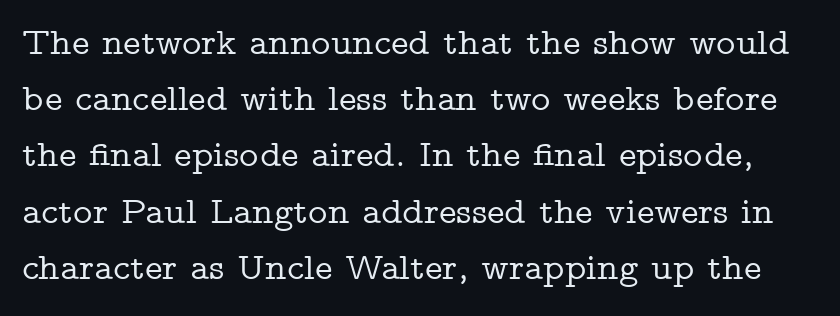
{"serif": "yes", "italic": "no", "width": "wide", "stroke_contrast": "low", "x_height": "medium", "monospaced": "no", "underline": "no", "line_spacing": "normal", "line_spacing_ratio": 1.52, "letter_spacing": "normal", "letter_spacing_em": 0.0, "glyph_px": 37}
